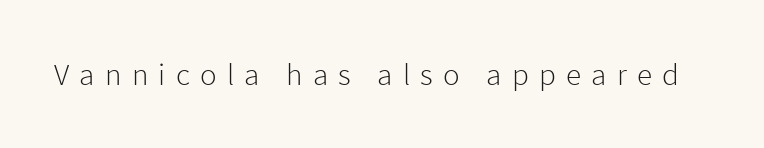
{"serif": "no", "italic": "no", "bold": "no", "weight": "light", "width": "normal", "stroke_contrast": "low", "x_height": "medium", "monospaced": "no", "underline": "no", "letter_spacing": "wide", "letter_spacing_em": 0.33, "glyph_px": 31}
